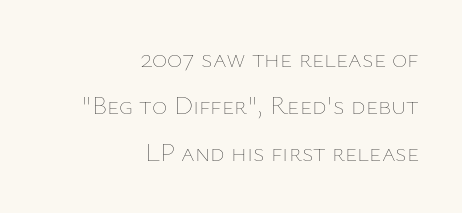
Quick note: not italic, upright. A clean baseline with only descenders dipping below it. Counters stay open thanks to moderate or lighter strokes. Tracking value appears to be zero — textbook default spacing. Caption: multi-line text, flush right, ragged left.
